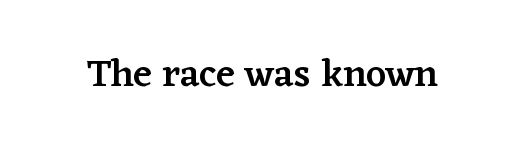
Character widths vary here, with narrow letters taking less room than wide ones. Font category for this specimen: serif. Quick note: not italic, upright. Descenders hang freely into open space. Slightly chunky letters — semibold, I'd say, not full bold.
